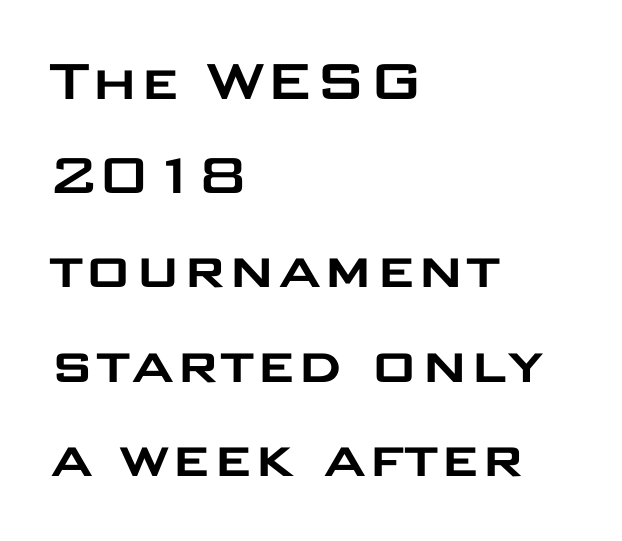
Does the type have serifs? No, each stem ends abruptly. Is this a fixed-width face? No — the glyphs have proportional, varying widths. Students, note that the glyphs here touch the page at normal intervals. Words float on clear page, feet unadorned. What's the leading like? Ordinary, nothing unusual. Quick note: not italic, upright.
